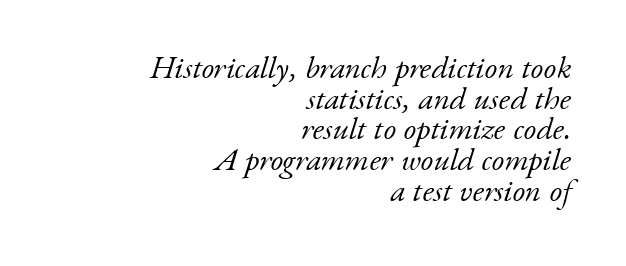
Q: Is the text bold? A: No.
Q: Is the text italic (slanted)? A: Yes, it leans right by about 17 degrees.
Q: Is the typeface a serif or a sans-serif typeface? A: Serif.
Q: Is the text underlined? A: No.
Q: How is the paragraph aligned? A: Right-aligned.
Q: Is the spacing between letters normal or unusually wide? A: Normal.
Q: Is the spacing between lines tight, normal or loose? A: Tight.
Q: Width (condensed, normal, or wide)? A: Normal.
Q: Stroke contrast? A: Low.
Q: x-height? A: Small.
Q: Monospaced? A: No.
